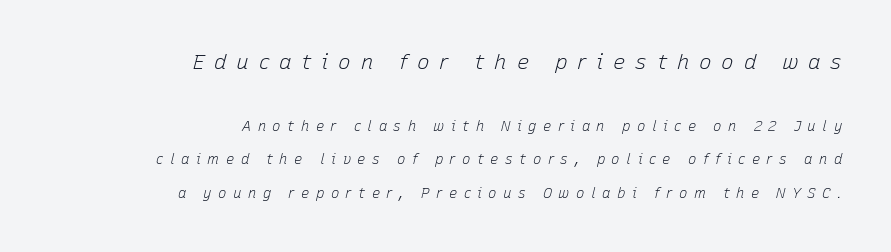
Right-aligned paragraph, ragged on the left. This sample uses expanded letter spacing, leaving extra air between glyphs. Of the two passages, the one on top uses the larger point size. Stroke thickness stays within the range of a standard reading face or lighter. Leading: increased. The space directly below the letters is spotless.
